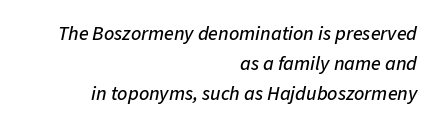
Q: Is the text italic (slanted)? A: Yes, it leans right by about 11 degrees.
Q: Is the text underlined? A: No.
Q: How is the paragraph aligned? A: Right-aligned.
Q: Is the spacing between letters normal or unusually wide? A: Normal.
Q: Is the spacing between lines tight, normal or loose? A: Normal.
